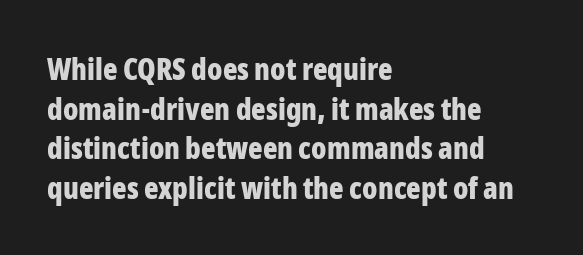
The rendering uses a moderate line-height, typical for paragraphs. Casual observation: everything's shoved over to the left. Descenders are the only things crossing below the line. The specimen reads as upright at a glance. Regarding serifs, this sample does without them. Nobody touched the tracking dial on this one.
